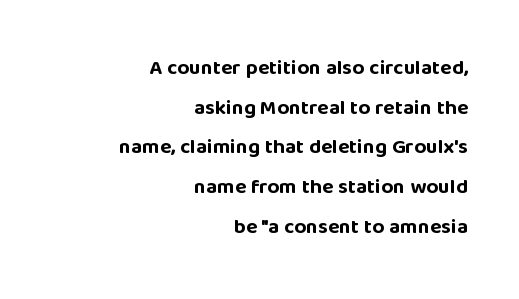
Q: Is the text bold? A: Yes.
Q: Is the text italic (slanted)? A: No, it is upright.
Q: Is the text underlined? A: No.
Q: How is the paragraph aligned? A: Right-aligned.
Q: Is the spacing between letters normal or unusually wide? A: Normal.
